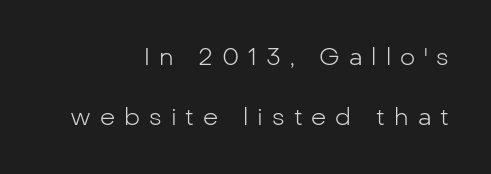
{"italic": "no", "bold": "no", "underline": "no", "align": "right", "line_spacing": "loose", "line_spacing_ratio": 2.5, "letter_spacing": "wide", "letter_spacing_em": 0.37, "glyph_px": 24}
